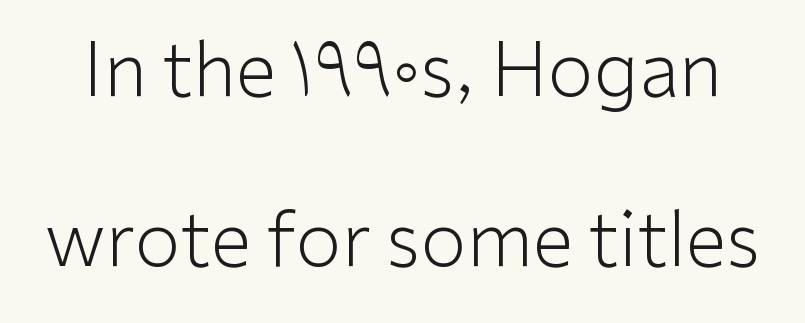
The passage shown is typed in a proportional face where columns would drift. Characters remain perfectly vertical along every line. Anything drawn beneath the words? Only blank space. Loosely led — the rows are spread out.
